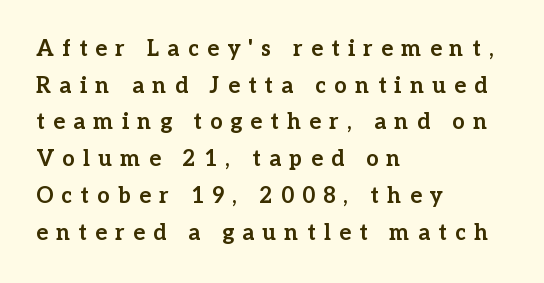
The image shows 22 px bold type, upright; set left-aligned, normal line spacing (1.67x), unusually wide letter spacing (+0.38 em), not underlined.
